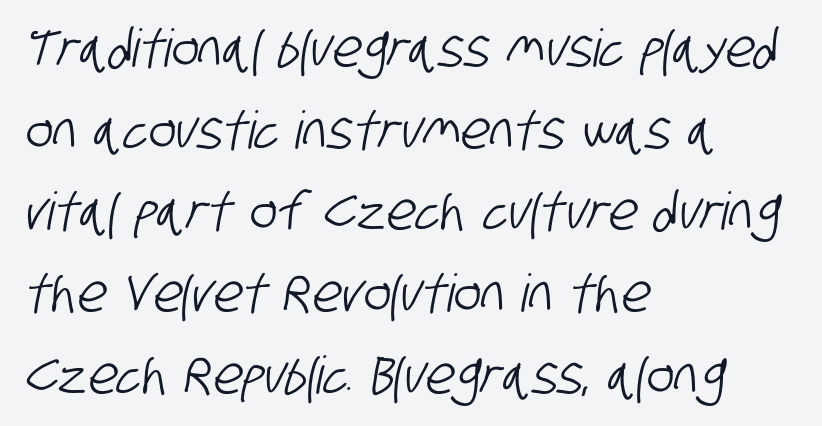
The image shows 52 px condensed sans-serif type; set left-aligned, normal line spacing (1.57x), normal letter spacing, not underlined; low stroke contrast and a large x-height.
